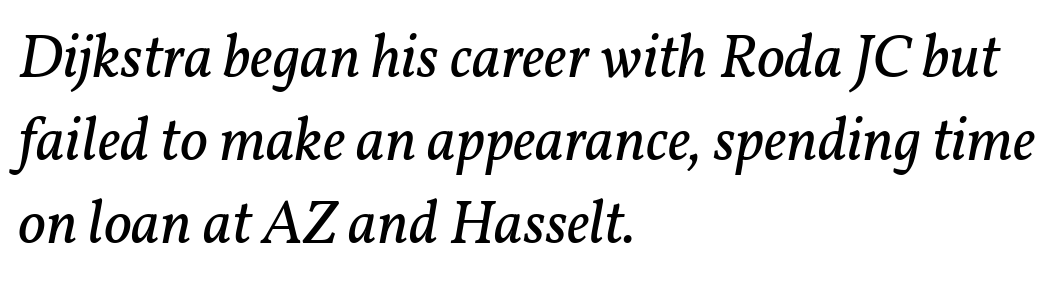
The image shows 61 px regular-weight serif type, italic (leaning right); set left-aligned, normal line spacing (1.36x), normal letter spacing, not underlined; low stroke contrast and a medium x-height.
